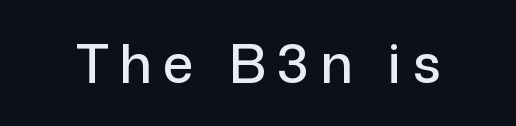
Rendered with straight, roman letterforms. Bare-footed words on every line. Character widths vary here, with narrow letters taking less room than wide ones. To sum up the face: it is a sans, with no serifs.
